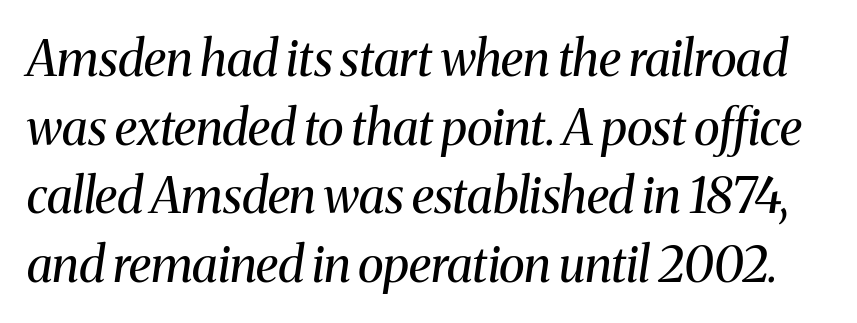
{"serif": "yes", "italic": "yes", "lean": "right", "slant_degrees": 8, "bold": "no", "weight": "regular", "width": "normal", "stroke_contrast": "medium", "x_height": "medium", "monospaced": "no", "underline": "no", "line_spacing": "normal", "line_spacing_ratio": 1.4, "letter_spacing": "normal", "letter_spacing_em": 0.0, "glyph_px": 49}
